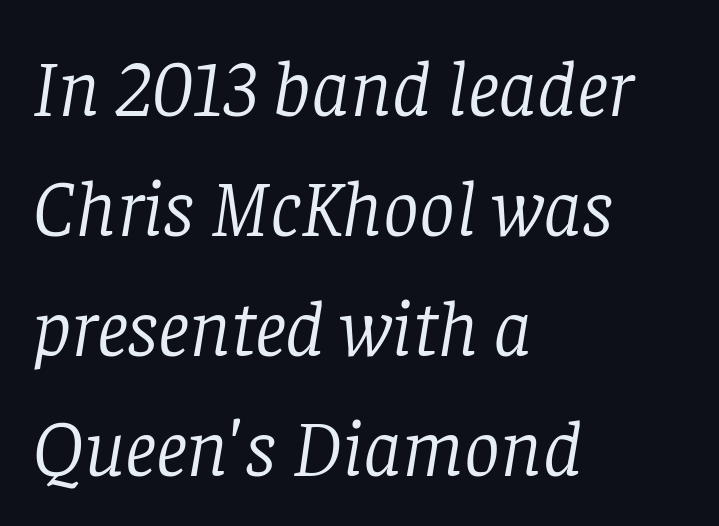
{"serif": "yes", "italic": "yes", "lean": "right", "slant_degrees": 8, "bold": "no", "weight": "light", "width": "normal", "stroke_contrast": "low", "x_height": "large", "monospaced": "no", "underline": "no", "align": "left", "line_spacing": "normal", "line_spacing_ratio": 1.5, "letter_spacing": "normal", "letter_spacing_em": 0.0, "glyph_px": 80}
